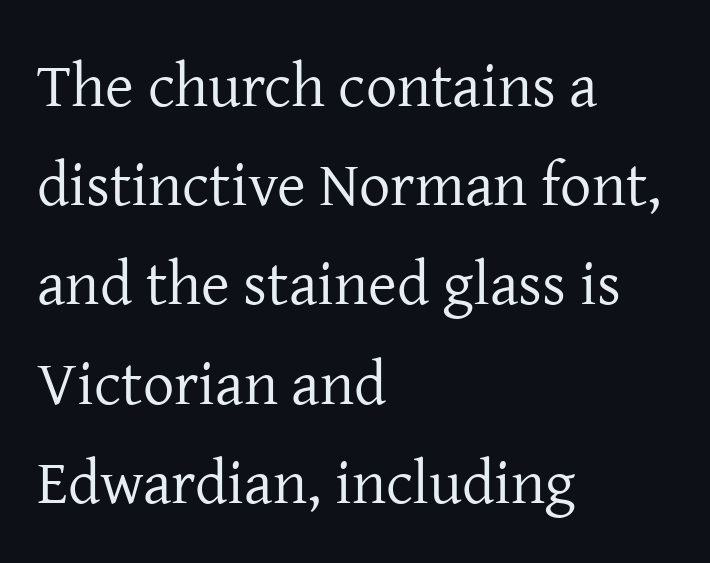
{"serif": "yes", "italic": "no", "bold": "no", "weight": "regular", "width": "normal", "stroke_contrast": "low", "x_height": "medium", "monospaced": "no", "underline": "no", "align": "left", "line_spacing": "normal", "line_spacing_ratio": 1.6, "letter_spacing": "normal", "letter_spacing_em": 0.0, "glyph_px": 62}
